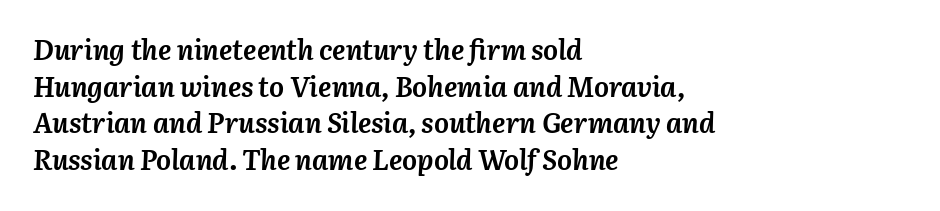
Each line starts at the same left margin while the right side varies. Strong, thick strokes mark this as bold type. This is oblique type, the kind used for emphasis or titles. Is this a fixed-width face? No — the glyphs have proportional, varying widths. Tracking here is standard; glyphs follow each other at the usual distance.
